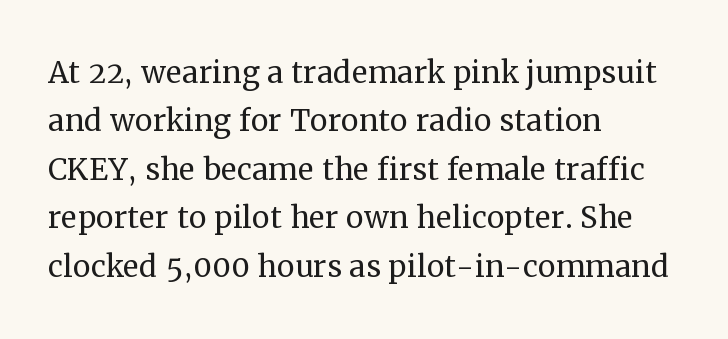
{"serif": "yes", "italic": "no", "bold": "no", "weight": "regular", "width": "normal", "stroke_contrast": "medium", "x_height": "medium", "monospaced": "no", "underline": "no", "align": "left", "line_spacing_ratio": 1.21, "letter_spacing": "normal", "letter_spacing_em": 0.0, "glyph_px": 40}
